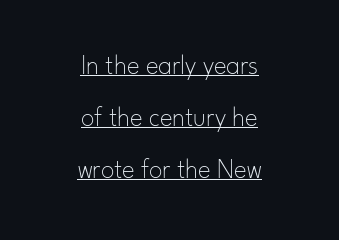
{"italic": "no", "bold": "no", "underline": "yes", "align": "center", "line_spacing": "loose", "line_spacing_ratio": 1.93, "letter_spacing": "normal", "letter_spacing_em": 0.0, "glyph_px": 27}
